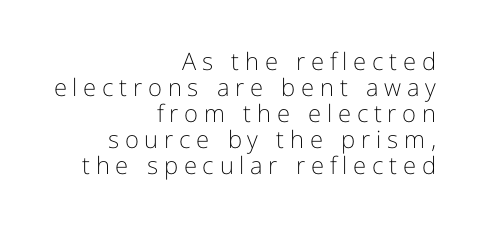
The image shows 24 px text type, upright; set right-aligned, tight line spacing (1.08x), unusually wide letter spacing (+0.24 em), not underlined.
